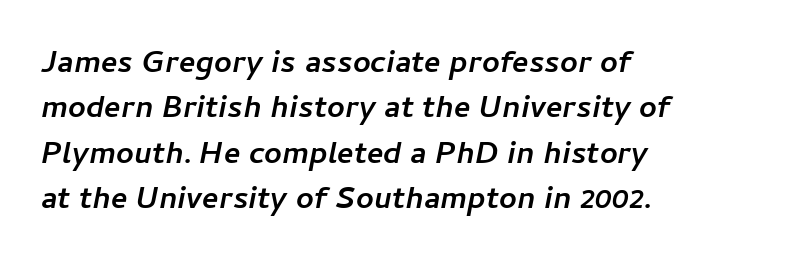
Q: Is the text bold? A: Yes.
Q: Is the text italic (slanted)? A: Yes, it leans right by about 11 degrees.
Q: Is the text underlined? A: No.
Q: How is the paragraph aligned? A: Left-aligned.
Q: Is the spacing between letters normal or unusually wide? A: Normal.
Q: Is the spacing between lines tight, normal or loose? A: Normal.
Q: Width (condensed, normal, or wide)? A: Normal.
Q: Stroke contrast? A: Low.
Q: x-height? A: Medium.
Q: Monospaced? A: No.
